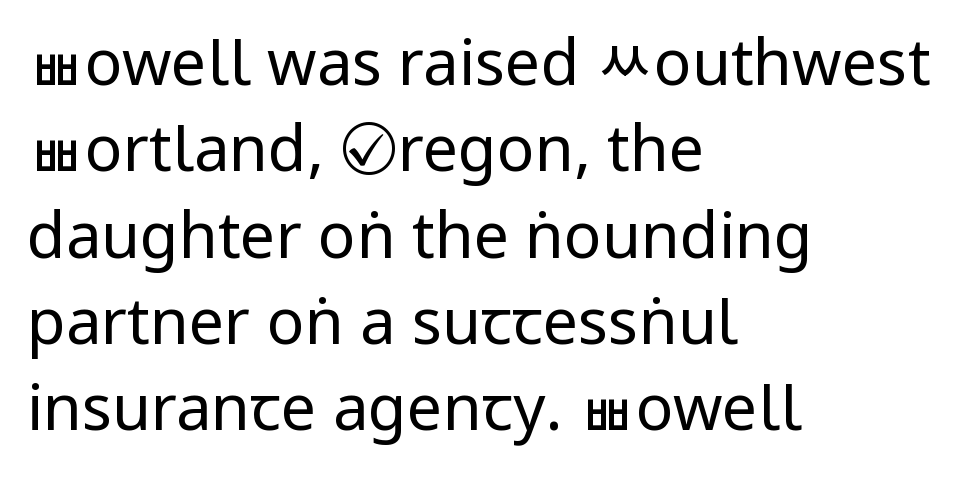
Every character sits straight up, as roman type does. If you drew a ruler down the left edge, every line would touch it. The passage shown is not bold in any degree. This is sans-serif lettering, the kind often seen on screens and signage. These lines keep a tight, regular rhythm from letter to letter. Clear beneath every line of the passage.
